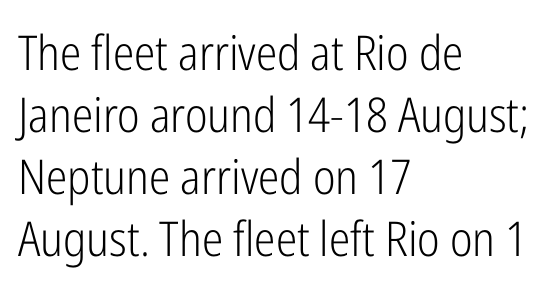
This is roman type, the default non-slanted kind. The setting favours the left margin, as ordinary paragraphs usually do. The weight tops out at a normal text grade. Lines of text with bare space underneath. Proportional: the letters do not fall into vertical columns. Between one letter and the next there's only the usual sliver of space.
